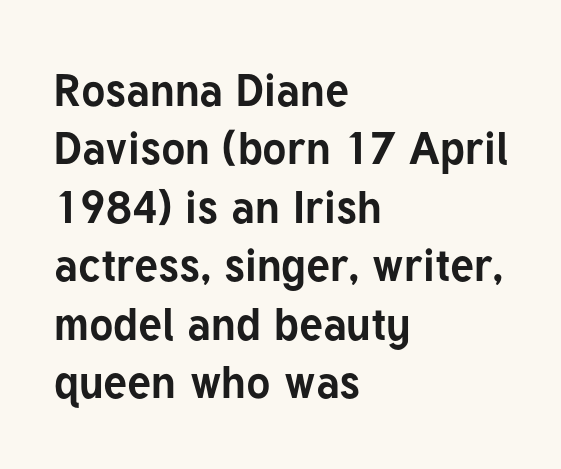
Looks like regular typesetting: each glyph gets only the width it needs. Has an underline been added? It has not. Its strokes are broad and dark, the hallmark of bold type. Font category for this specimen: sans-serif. These lines sit exactly where default settings would place them.
